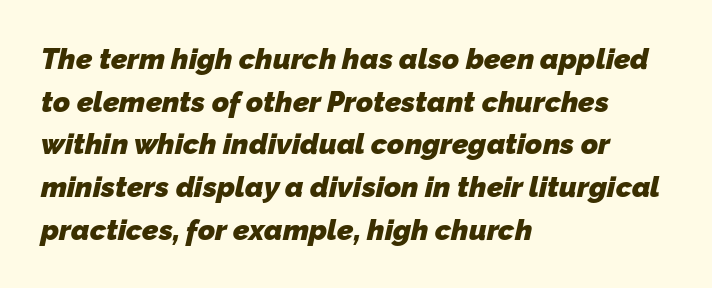
Q: Is the text bold? A: Yes.
Q: Is the typeface a serif or a sans-serif typeface? A: Sans-serif.
Q: Is the text underlined? A: No.
Q: How is the paragraph aligned? A: Left-aligned.
Q: Is the spacing between letters normal or unusually wide? A: Normal.
Q: Is the spacing between lines tight, normal or loose? A: Normal.
Q: Width (condensed, normal, or wide)? A: Normal.
Q: Stroke contrast? A: Low.
Q: x-height? A: Medium.
Q: Monospaced? A: No.
